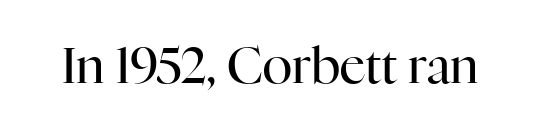
The image shows 50 px regular-weight serif type, upright; set normal letter spacing, not underlined; high stroke contrast and a medium x-height.
